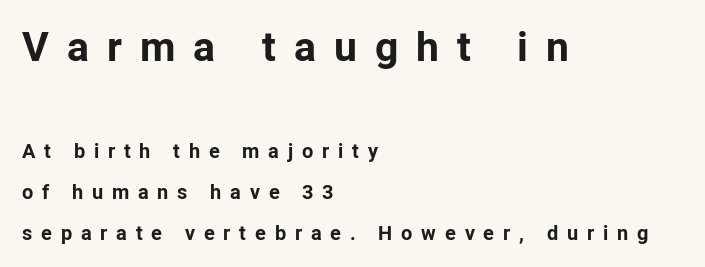
Is this a fixed-width face? No — the glyphs have proportional, varying widths. Quick note: not italic, upright. These lines stack with their left ends in a neat column. The vertical gap from one line to the next is large. Short note: letters widely spaced.
